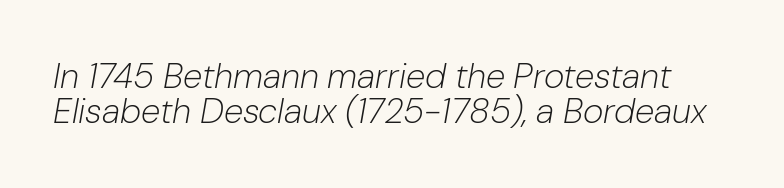
Q: Is the text bold? A: No.
Q: Is the text italic (slanted)? A: Yes, it leans right by about 10 degrees.
Q: Is the text underlined? A: No.
Q: Is the spacing between letters normal or unusually wide? A: Normal.
Q: Is the spacing between lines tight, normal or loose? A: Tight.
Q: Width (condensed, normal, or wide)? A: Normal.
Q: Stroke contrast? A: Low.
Q: x-height? A: Medium.
Q: Monospaced? A: No.
